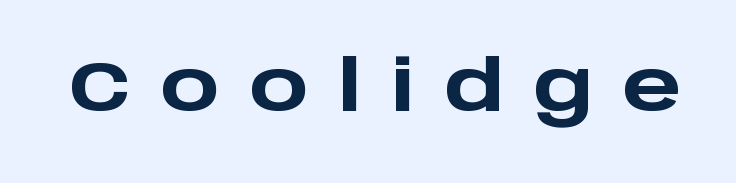
Set as a true bold cut, around the 700 mark. How are the letters spaced? Widely, with obvious added tracking. The zone under the glyphs is completely vacant. The face used here is proportionally spaced, like ordinary book or web type. Does the type have serifs? No, each stem ends abruptly.
